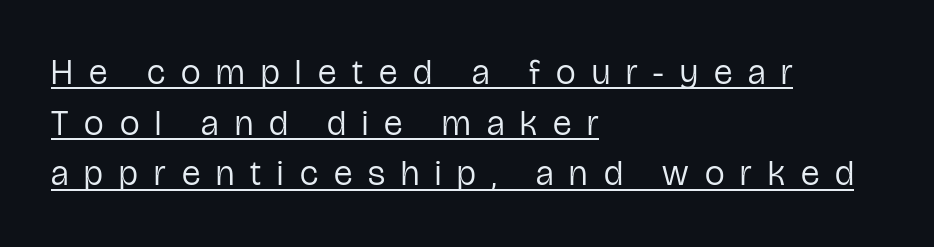
{"serif": "no", "italic": "no", "bold": "no", "weight": "regular", "width": "condensed", "stroke_contrast": "low", "x_height": "medium", "monospaced": "no", "underline": "yes", "align": "left", "line_spacing": "normal", "line_spacing_ratio": 1.45, "letter_spacing": "wide", "letter_spacing_em": 0.46, "glyph_px": 35}
